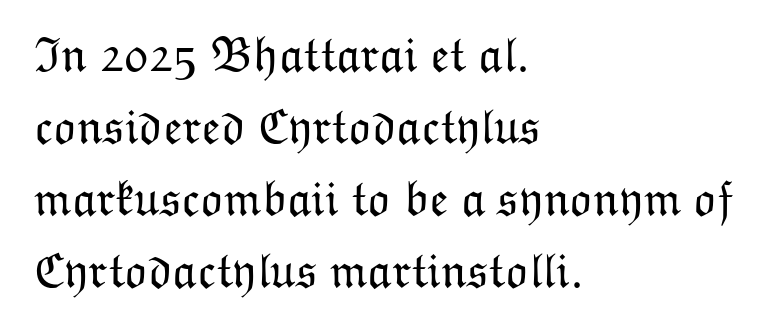
Q: Is the text bold? A: No.
Q: Is the text italic (slanted)? A: No, it is upright.
Q: Is the text underlined? A: No.
Q: How is the paragraph aligned? A: Left-aligned.
Q: Is the spacing between letters normal or unusually wide? A: Normal.
Q: Is the spacing between lines tight, normal or loose? A: Normal.
Q: Width (condensed, normal, or wide)? A: Normal.
Q: Stroke contrast? A: Low.
Q: x-height? A: Medium.
Q: Monospaced? A: No.
